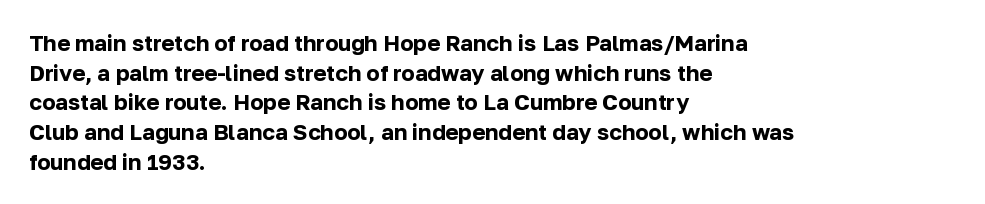
The image shows 22 px bold type, upright; set left-aligned, normal line spacing (1.35x), normal letter spacing, not underlined.
